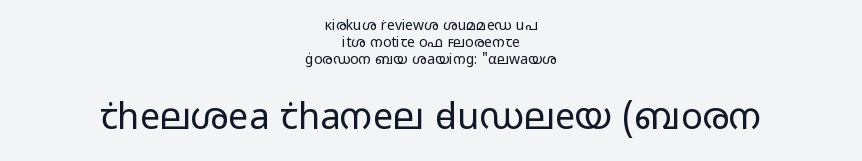
{"serif": "no", "italic": "no", "bold": "no", "weight": "regular", "width": "wide", "stroke_contrast": "low", "x_height": "medium", "monospaced": "no", "underline": "no", "align": "center", "line_spacing_ratio": 1.23, "letter_spacing": "normal", "letter_spacing_em": 0.0, "larger_block": "second", "size_ratio": 2.57, "glyph_px": 36}
